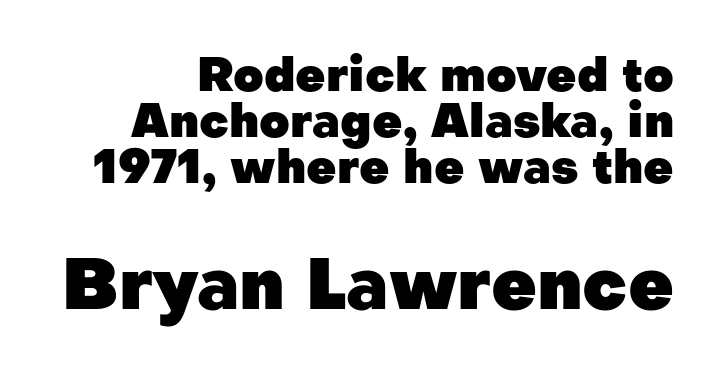
{"serif": "no", "italic": "no", "bold": "yes", "weight": "heavy", "width": "normal", "stroke_contrast": "low", "x_height": "medium", "monospaced": "no", "underline": "no", "align": "right", "line_spacing": "tight", "line_spacing_ratio": 0.98, "letter_spacing": "normal", "letter_spacing_em": 0.0, "larger_block": "second", "size_ratio": 1.51, "glyph_px": 71}
